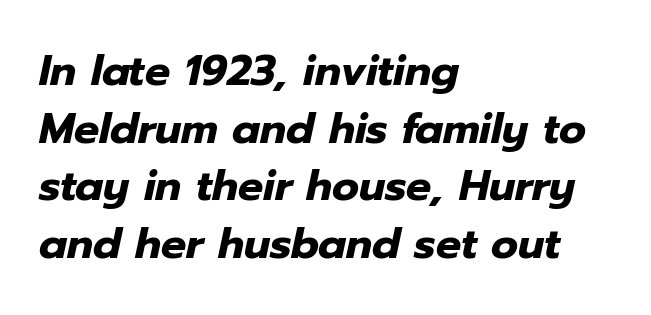
Emphasis-style slanted type is in use. Do the characters align in a grid? No, the font is proportional. All the whitespace from short lines collects on the right. Words float on clear page, feet unadorned. The vertical gap from one line to the next is medium. A dark, heavy texture on the line: the type is bold.
